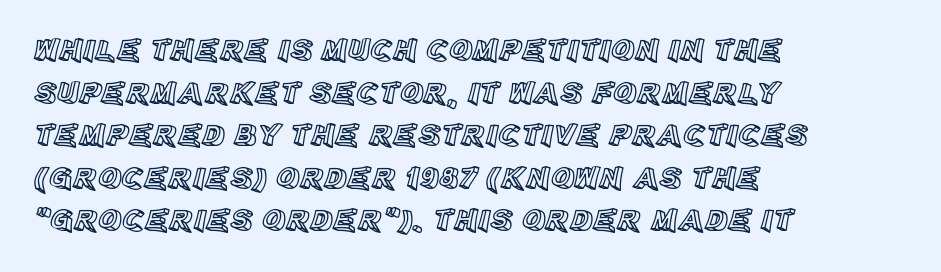
{"width": "normal", "x_height": "large", "monospaced": "no", "underline": "no", "align": "left", "line_spacing": "normal", "line_spacing_ratio": 1.33, "letter_spacing": "normal", "letter_spacing_em": 0.0, "glyph_px": 32}
